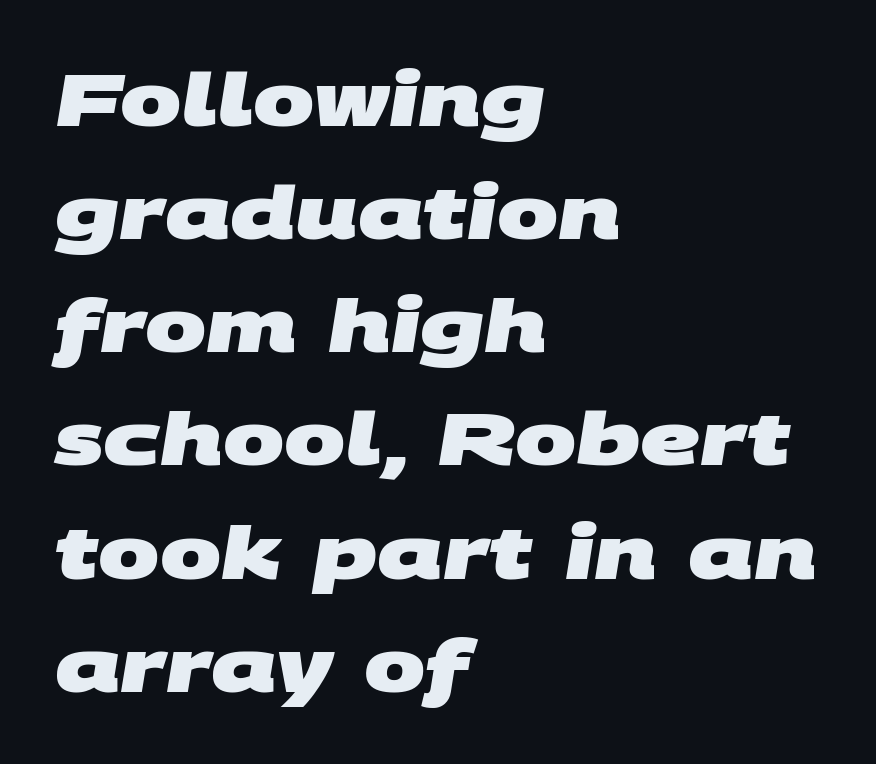
Q: Is the text bold? A: Yes.
Q: Is the typeface a serif or a sans-serif typeface? A: Sans-serif.
Q: Is the text underlined? A: No.
Q: How is the paragraph aligned? A: Left-aligned.
Q: Is the spacing between letters normal or unusually wide? A: Normal.
Q: Is the spacing between lines tight, normal or loose? A: Normal.
Q: Width (condensed, normal, or wide)? A: Wide.
Q: Stroke contrast? A: Medium.
Q: x-height? A: Large.
Q: Monospaced? A: No.
